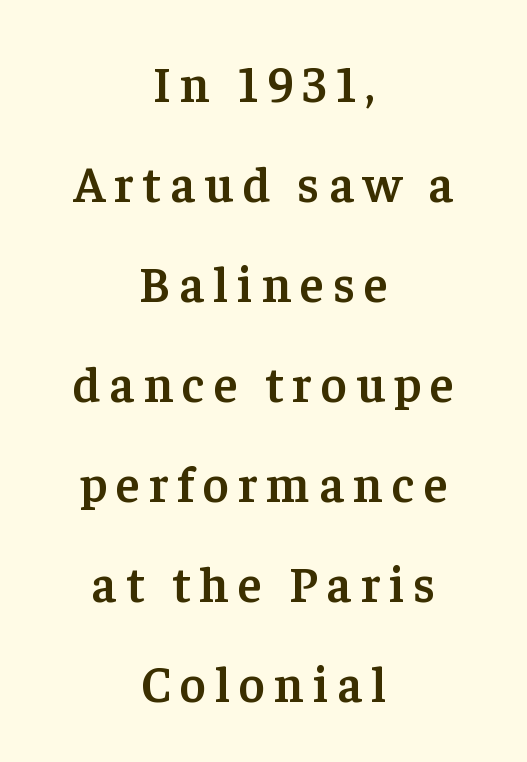
The image shows 50 px semibold serif type, upright; set centered, loose line spacing (2.0x), not underlined; low stroke contrast and a medium x-height.
